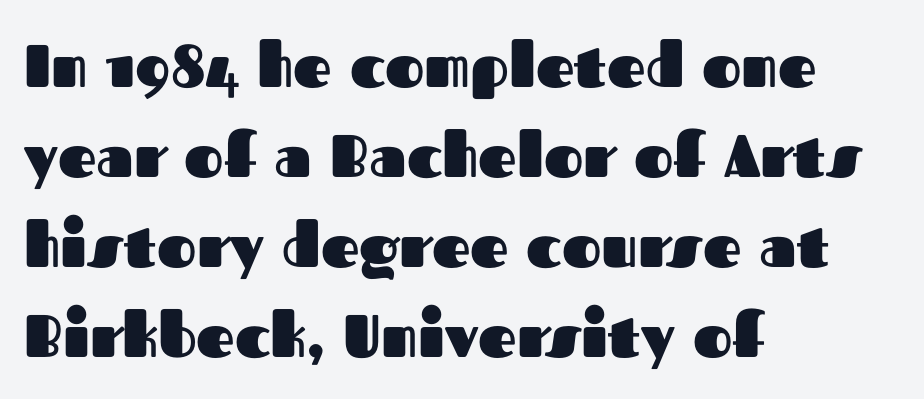
Each glyph is drawn with heavy, bold strokes. This is the regular roman posture of the typeface. The line texture is even and compact thanks to regular tracking. Interline gaps are of average width in this sample. Varying glyph widths throughout — classic text-font behaviour.
